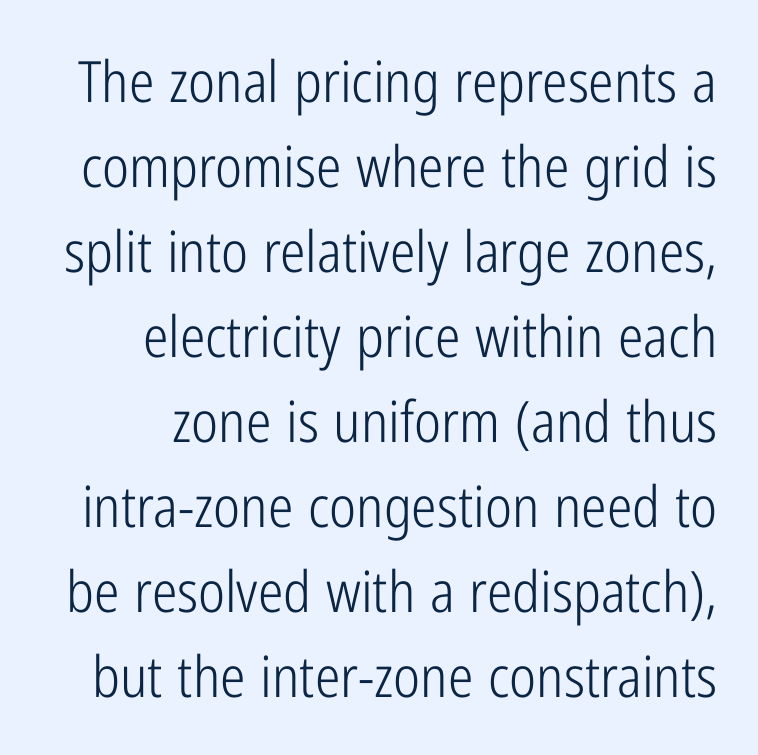
Q: Is the text bold? A: No.
Q: Is the text italic (slanted)? A: No, it is upright.
Q: Is the typeface a serif or a sans-serif typeface? A: Sans-serif.
Q: Is the text underlined? A: No.
Q: How is the paragraph aligned? A: Right-aligned.
Q: Is the spacing between letters normal or unusually wide? A: Normal.
Q: Is the spacing between lines tight, normal or loose? A: Normal.
Q: Width (condensed, normal, or wide)? A: Condensed.
Q: Stroke contrast? A: Low.
Q: x-height? A: Medium.
Q: Monospaced? A: No.
